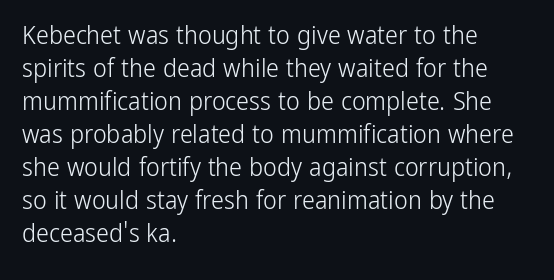
{"italic": "no", "bold": "no", "underline": "no", "align": "left", "line_spacing": "normal", "line_spacing_ratio": 1.27, "letter_spacing": "normal", "letter_spacing_em": 0.0, "glyph_px": 26}
